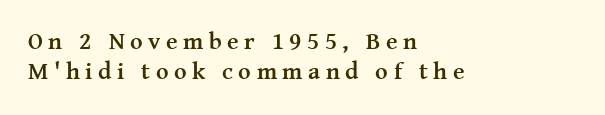
{"italic": "no", "bold": "yes", "underline": "no", "align": "left", "line_spacing": "normal", "line_spacing_ratio": 1.26, "letter_spacing": "wide", "letter_spacing_em": 0.23, "glyph_px": 24}
